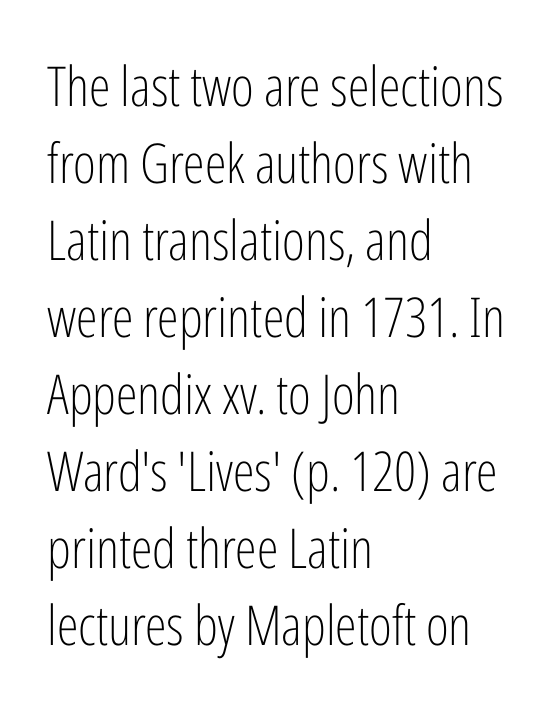
A typesetter would call this zero additional tracking. The letters advance in unequal steps, a hallmark of proportional type. The letters stand straight up with perfectly vertical stems. Ink coverage per letter is moderate at most. This sample uses a sans-serif face.
